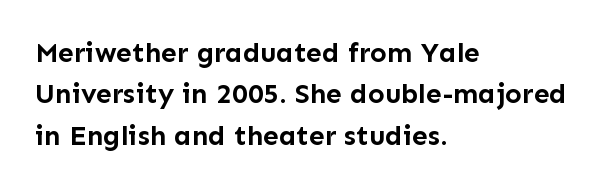
Q: Is the text bold? A: Yes.
Q: Is the text italic (slanted)? A: No, it is upright.
Q: Is the typeface a serif or a sans-serif typeface? A: Sans-serif.
Q: Is the text underlined? A: No.
Q: How is the paragraph aligned? A: Left-aligned.
Q: Is the spacing between letters normal or unusually wide? A: Normal.
Q: Is the spacing between lines tight, normal or loose? A: Normal.
Q: Width (condensed, normal, or wide)? A: Normal.
Q: Stroke contrast? A: Low.
Q: x-height? A: Medium.
Q: Monospaced? A: No.
